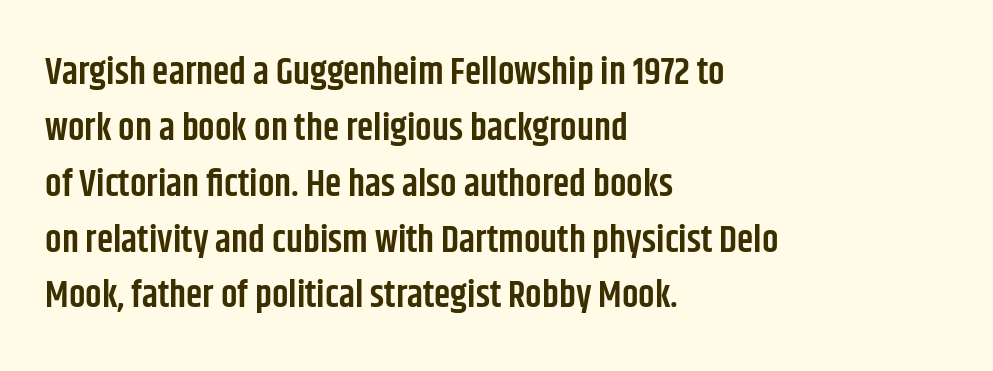
Q: Is the text bold? A: Semi-bold.
Q: Is the text italic (slanted)? A: No, it is upright.
Q: Is the typeface a serif or a sans-serif typeface? A: Sans-serif.
Q: Is the text underlined? A: No.
Q: How is the paragraph aligned? A: Left-aligned.
Q: Is the spacing between letters normal or unusually wide? A: Normal.
Q: Is the spacing between lines tight, normal or loose? A: Normal.
Q: Width (condensed, normal, or wide)? A: Condensed.
Q: Stroke contrast? A: Low.
Q: x-height? A: Large.
Q: Monospaced? A: No.
